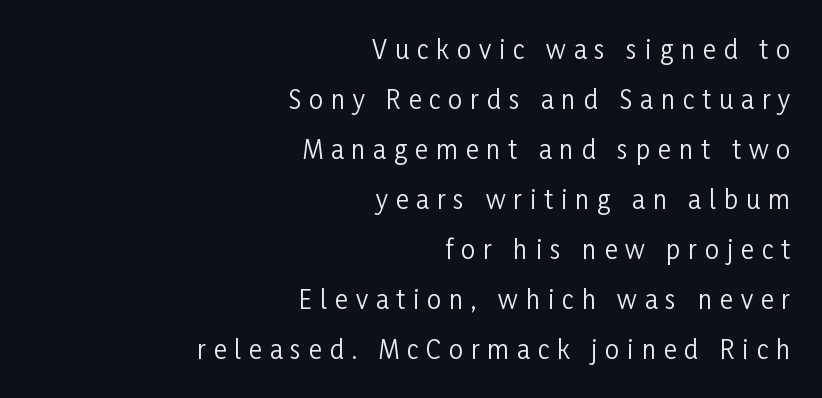
{"italic": "no", "bold": "no", "underline": "no", "align": "right", "line_spacing": "loose", "line_spacing_ratio": 2.0, "letter_spacing": "wide", "letter_spacing_em": 0.32, "glyph_px": 25}
